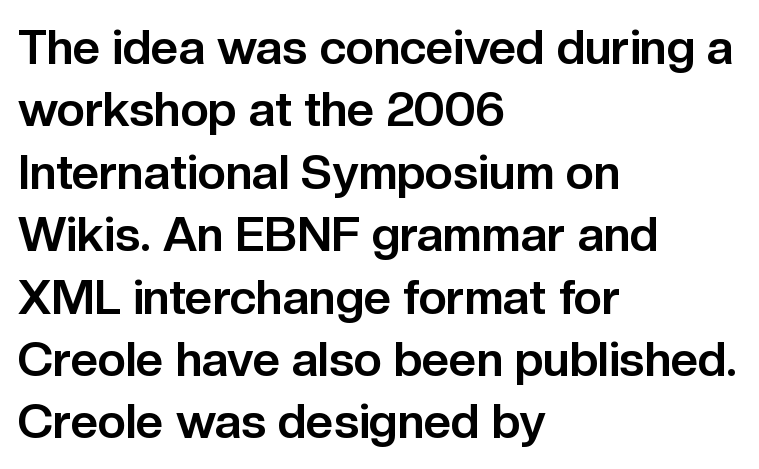
{"serif": "no", "italic": "no", "bold": "yes", "weight": "bold", "width": "normal", "stroke_contrast": "low", "x_height": "medium", "monospaced": "no", "underline": "no", "align": "left", "line_spacing": "normal", "line_spacing_ratio": 1.3, "letter_spacing": "normal", "letter_spacing_em": 0.0, "glyph_px": 48}
